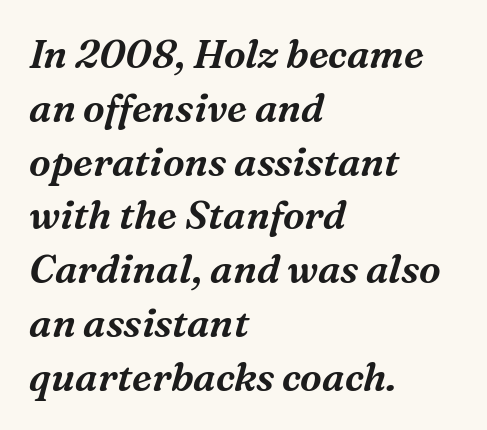
{"serif": "yes", "italic": "yes", "lean": "right", "slant_degrees": 16, "width": "normal", "stroke_contrast": "medium", "x_height": "medium", "monospaced": "no", "underline": "no", "align": "left", "line_spacing": "normal", "line_spacing_ratio": 1.38, "letter_spacing": "normal", "letter_spacing_em": 0.0, "glyph_px": 39}
